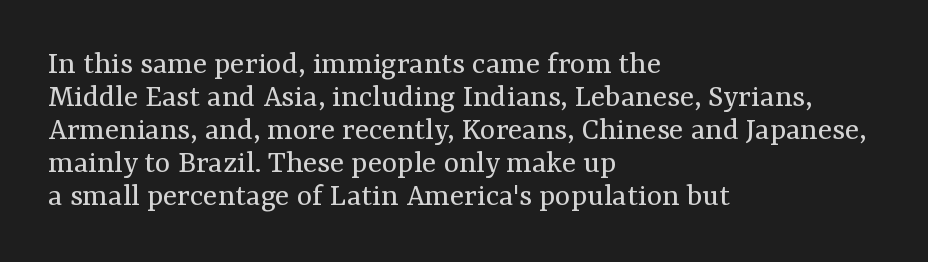
{"serif": "yes", "italic": "no", "bold": "no", "weight": "regular", "width": "normal", "stroke_contrast": "medium", "x_height": "medium", "monospaced": "no", "underline": "no", "align": "left", "line_spacing": "tight", "line_spacing_ratio": 1.0, "letter_spacing": "normal", "letter_spacing_em": 0.0, "glyph_px": 33}
